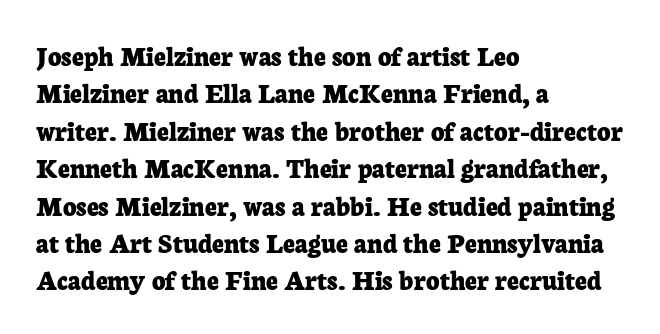
The image shows 29 px bold serif type, upright; set left-aligned, normal line spacing (1.29x), normal letter spacing, not underlined; low stroke contrast and a medium x-height.
